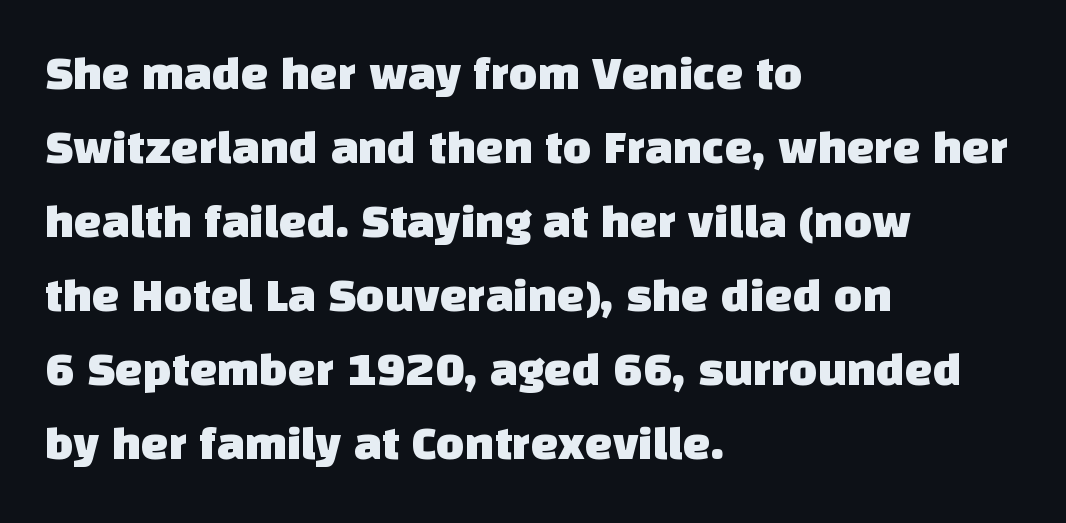
{"serif": "no", "width": "normal", "stroke_contrast": "low", "x_height": "large", "monospaced": "no", "underline": "no", "align": "left", "line_spacing": "normal", "line_spacing_ratio": 1.51, "letter_spacing": "normal", "letter_spacing_em": 0.0, "glyph_px": 49}
